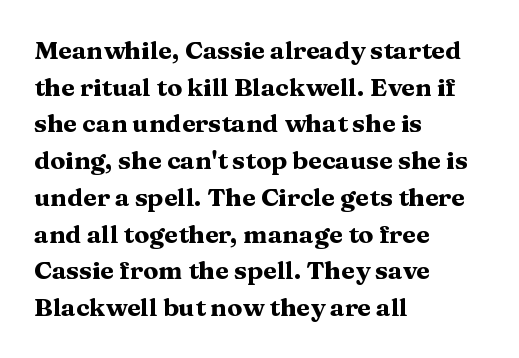
The image shows 25 px bold type, upright; set left-aligned, normal line spacing (1.47x), normal letter spacing, not underlined.
